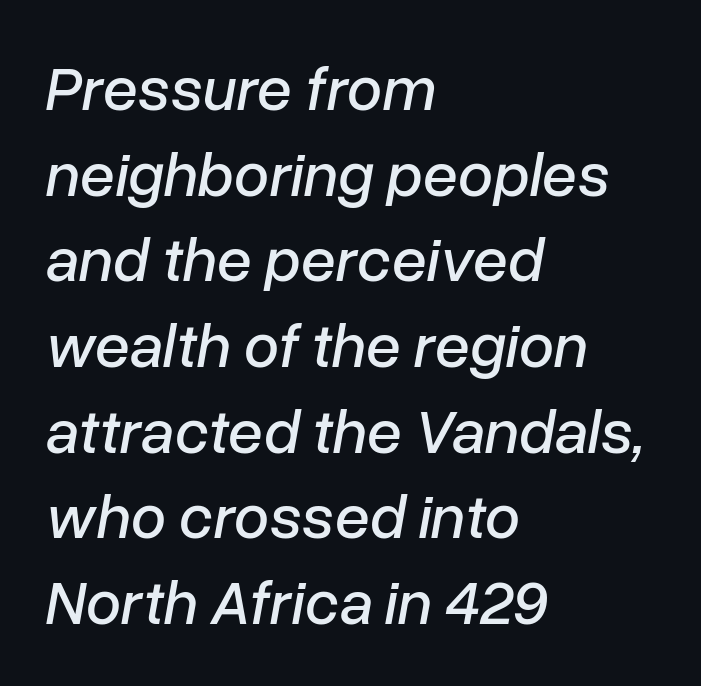
Q: Is the text italic (slanted)? A: Yes, it leans right by about 10 degrees.
Q: Is the text underlined? A: No.
Q: How is the paragraph aligned? A: Left-aligned.
Q: Is the spacing between letters normal or unusually wide? A: Normal.
Q: Is the spacing between lines tight, normal or loose? A: Normal.
Q: Width (condensed, normal, or wide)? A: Normal.
Q: Stroke contrast? A: Low.
Q: x-height? A: Medium.
Q: Monospaced? A: No.
